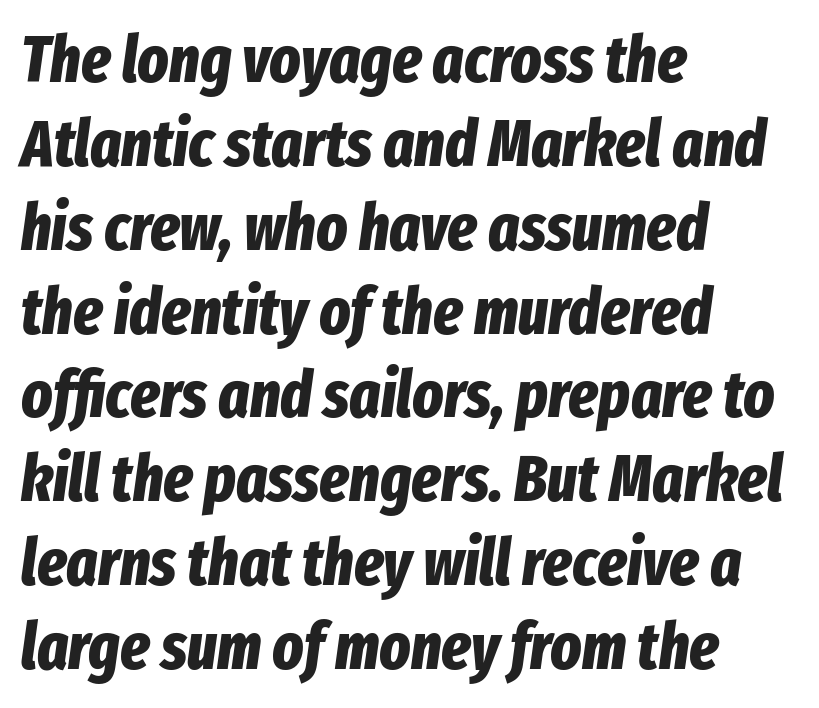
The image shows 65 px bold, condensed type, italic (leaning right); set left-aligned, normal line spacing (1.29x), normal letter spacing, not underlined; low stroke contrast and a medium x-height.
